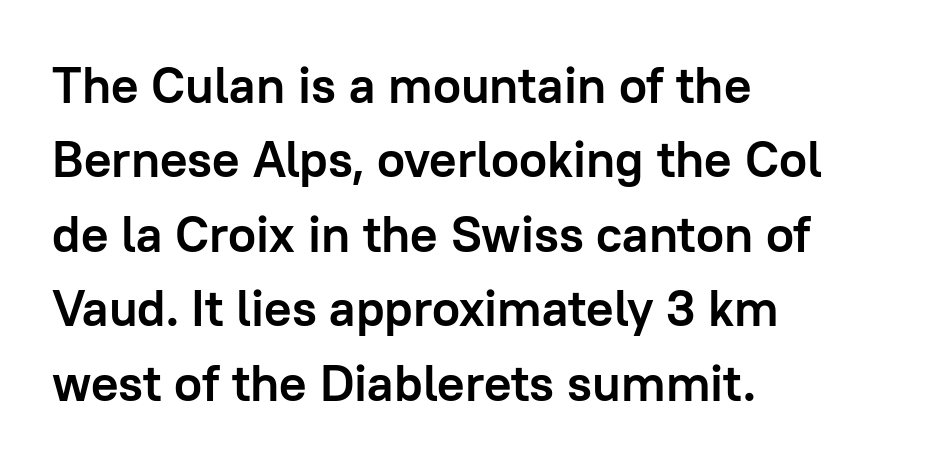
The image shows 51 px semibold sans-serif type, upright; set left-aligned, normal line spacing (1.46x), normal letter spacing, not underlined; low stroke contrast and a medium x-height.
